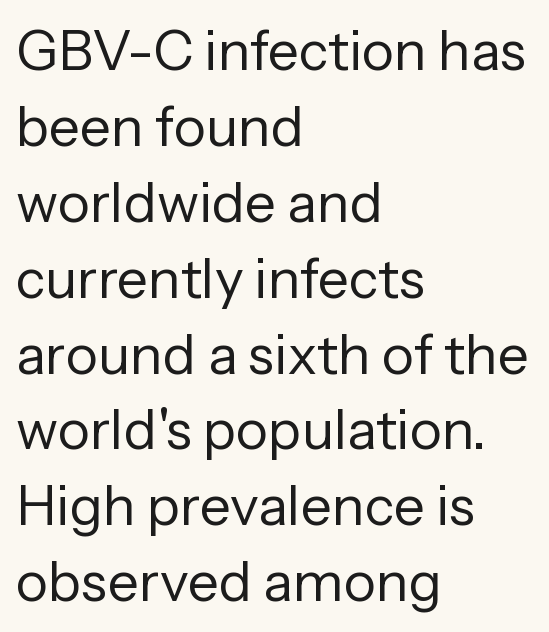
Q: Is the text bold? A: No.
Q: Is the text italic (slanted)? A: No, it is upright.
Q: Is the typeface a serif or a sans-serif typeface? A: Sans-serif.
Q: Is the text underlined? A: No.
Q: How is the paragraph aligned? A: Left-aligned.
Q: Is the spacing between letters normal or unusually wide? A: Normal.
Q: Is the spacing between lines tight, normal or loose? A: Normal.
Q: Width (condensed, normal, or wide)? A: Normal.
Q: Stroke contrast? A: Low.
Q: x-height? A: Medium.
Q: Monospaced? A: No.
